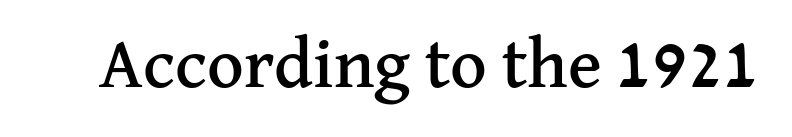
Each letter's strokes conclude with small projecting serifs. You could not count columns in this text — the font is proportionally spaced. Unmarked baselines from the first word to the last. The typography opts for an upright posture over an oblique one. How are the letters spaced? Ordinarily, with no added tracking.
